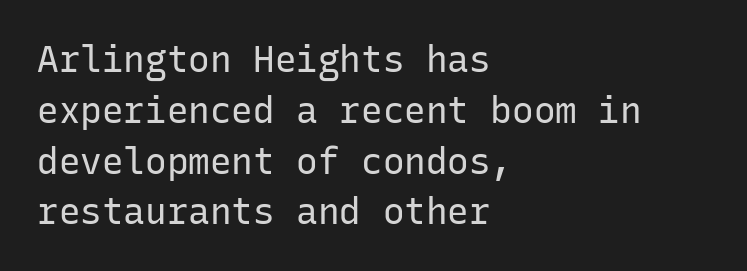
Q: Is the text bold? A: No.
Q: Is the text italic (slanted)? A: No, it is upright.
Q: Is the typeface a serif or a sans-serif typeface? A: Sans-serif.
Q: Is the text underlined? A: No.
Q: How is the paragraph aligned? A: Left-aligned.
Q: Is the spacing between letters normal or unusually wide? A: Normal.
Q: Is the spacing between lines tight, normal or loose? A: Normal.
Q: Width (condensed, normal, or wide)? A: Normal.
Q: Stroke contrast? A: Low.
Q: x-height? A: Medium.
Q: Monospaced? A: Yes.
